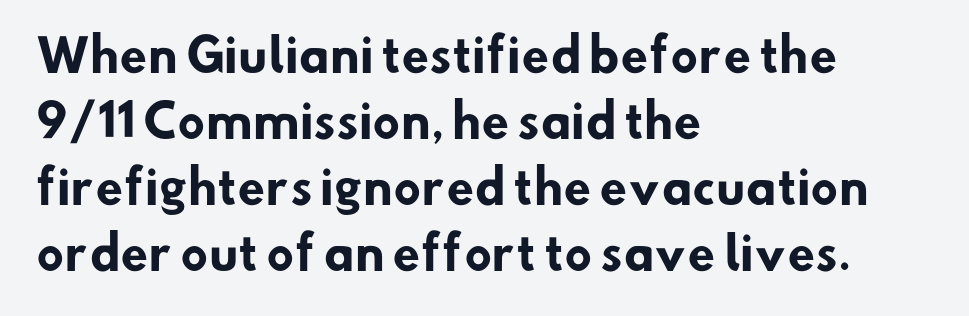
The image shows 45 px heavy sans-serif type; set left-aligned, normal line spacing (1.47x), normal letter spacing, not underlined; low stroke contrast and a small x-height.
